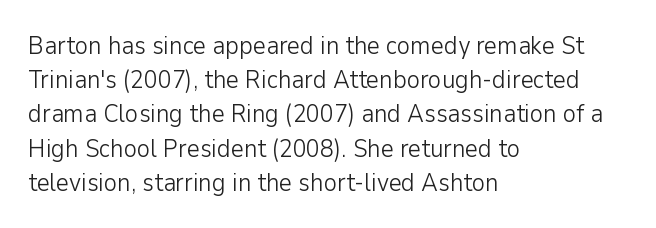
Q: Is the text bold? A: No.
Q: Is the text italic (slanted)? A: No, it is upright.
Q: Is the text underlined? A: No.
Q: How is the paragraph aligned? A: Left-aligned.
Q: Is the spacing between letters normal or unusually wide? A: Normal.
Q: Is the spacing between lines tight, normal or loose? A: Normal.
